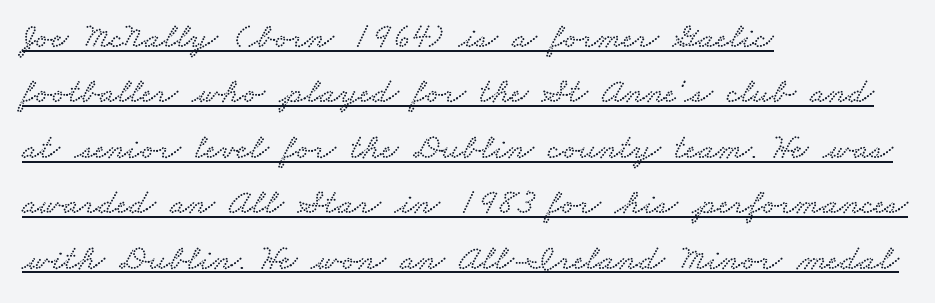
The image shows 36 px wide serif type; set left-aligned, normal line spacing (1.54x), normal letter spacing, underlined; low stroke contrast and a small x-height.
